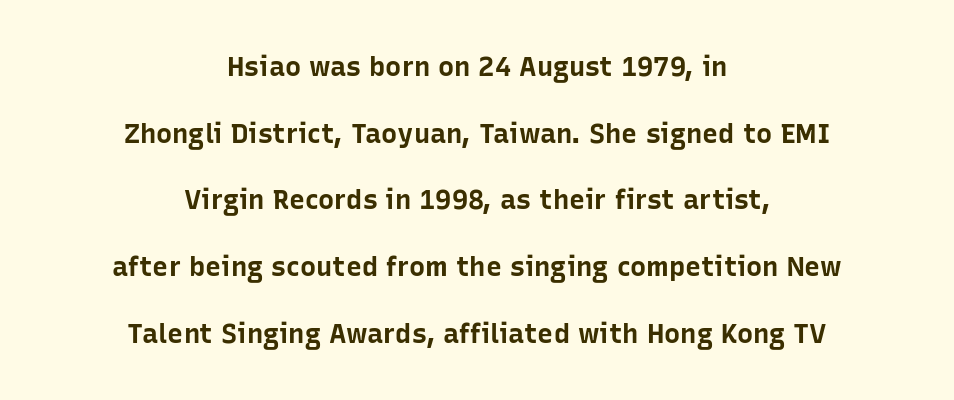
These lines were composed using upright roman letters. Widely set lines give the paragraph a tall, airy silhouette. Does the copy run flush right? No — it is centered line by line. A full-strength bold gives these letters their thick strokes.
